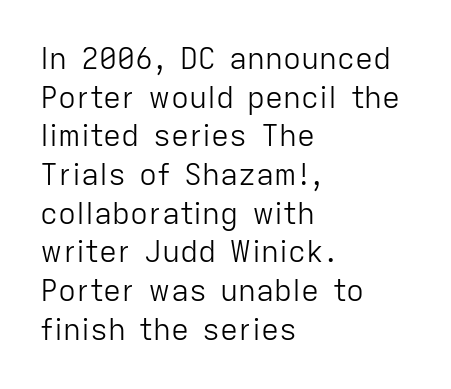
{"serif": "no", "italic": "no", "bold": "no", "weight": "light", "width": "normal", "stroke_contrast": "low", "x_height": "medium", "monospaced": "no", "underline": "no", "align": "left", "line_spacing": "normal", "line_spacing_ratio": 1.29, "letter_spacing": "normal", "letter_spacing_em": 0.0, "glyph_px": 30}
